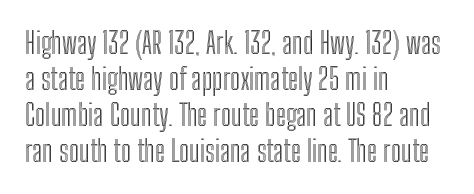
Q: Is the text italic (slanted)? A: No, it is upright.
Q: Is the text underlined? A: No.
Q: How is the paragraph aligned? A: Left-aligned.
Q: Is the spacing between letters normal or unusually wide? A: Normal.
Q: Width (condensed, normal, or wide)? A: Condensed.
Q: x-height? A: Medium.
Q: Monospaced? A: No.
